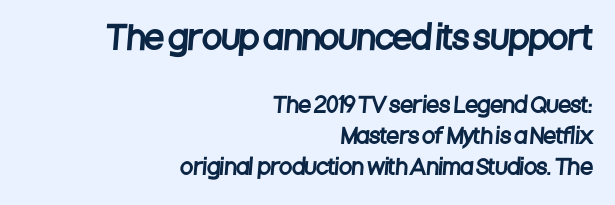
Visually the block forms a straight wall on the right and a jagged coastline on the left. Here the first block reads like a headline and the second like body copy. If you measured baseline to baseline, you'd find a middling distance. The passage shown is typeset with a sans-serif family.
